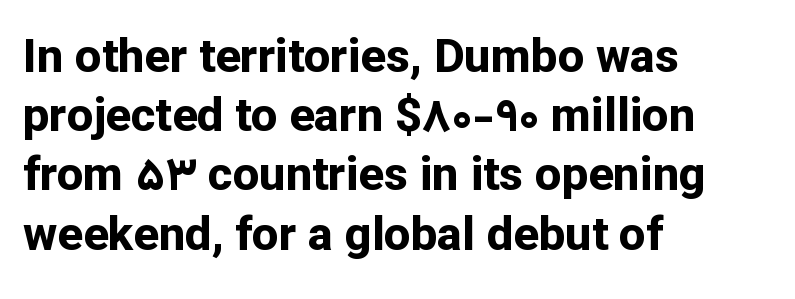
The lines are quadded left. These lines were composed using upright roman letters. In terms of letterspacing, this is plain default setting. Looks like regular typesetting: each glyph gets only the width it needs. Regarding leading, the lines here are spaced in the standard way. A bare baseline throughout the passage.
